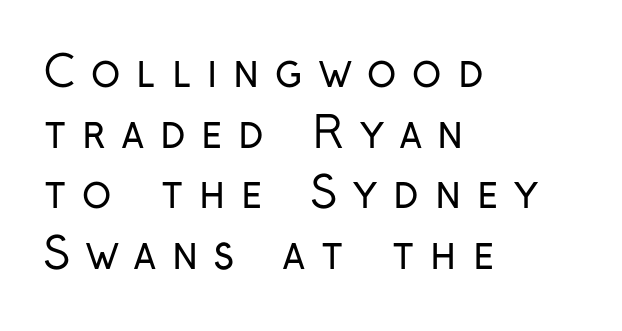
{"serif": "no", "italic": "no", "bold": "no", "weight": "regular", "width": "condensed", "stroke_contrast": "low", "x_height": "medium", "monospaced": "no", "underline": "no", "align": "left", "line_spacing": "normal", "line_spacing_ratio": 1.41, "letter_spacing": "wide", "letter_spacing_em": 0.37, "glyph_px": 43}
